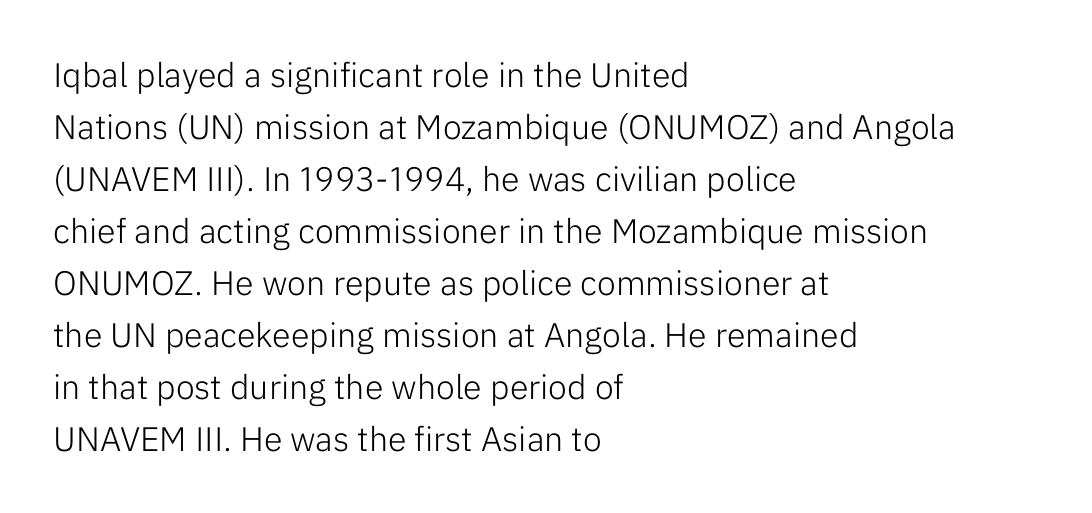
Quick note: not italic, upright. This rendering leaves character spacing at its baseline value. Successive baselines arrive at the customary interval. The typeface has the unassuming heft of standard copy or less. In CSS terms this would be text-align: left. The face used here is proportionally spaced, like ordinary book or web type.
